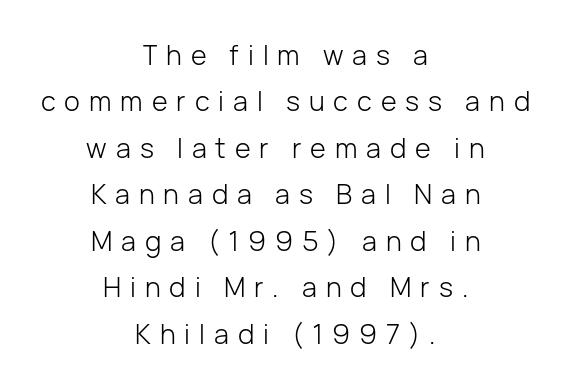
The image shows 27 px text type, upright; set centered, line spacing 1.72x, unusually wide letter spacing (+0.33 em), not underlined.
